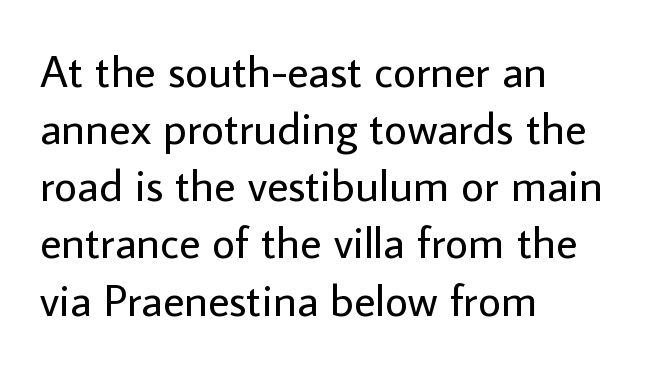
Where is the straight margin? On the left. A bare baseline throughout the passage. No heavy texture on the line: the type isn't bold. Rows of type keep a routine distance in the vertical direction.
